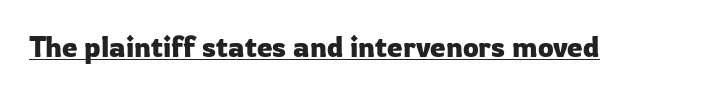
{"serif": "no", "italic": "no", "width": "normal", "stroke_contrast": "low", "x_height": "medium", "monospaced": "no", "underline": "yes", "letter_spacing": "normal", "letter_spacing_em": 0.0, "glyph_px": 28}
